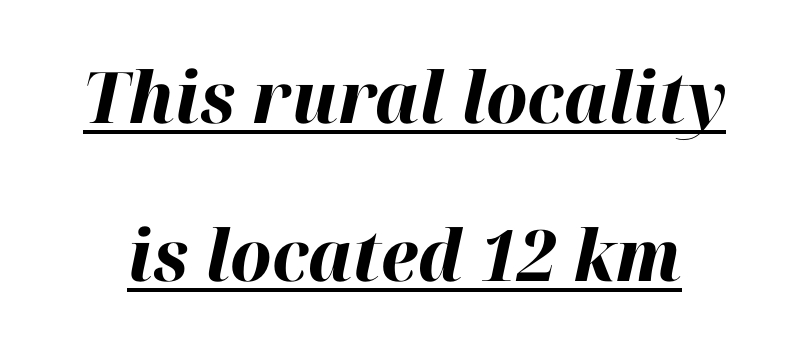
{"italic": "yes", "lean": "right", "slant_degrees": 12, "bold": "yes", "weight": "bold", "width": "normal", "stroke_contrast": "high", "x_height": "medium", "monospaced": "no", "underline": "yes", "line_spacing": "loose", "line_spacing_ratio": 2.23, "letter_spacing": "normal", "letter_spacing_em": 0.0, "glyph_px": 71}
